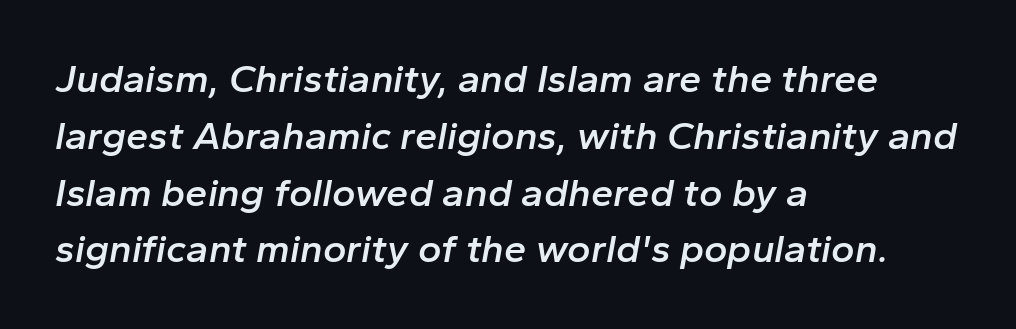
{"italic": "yes", "lean": "right", "slant_degrees": 10, "bold": "semi", "weight": "semibold", "width": "normal", "stroke_contrast": "low", "x_height": "medium", "monospaced": "no", "underline": "no", "align": "left", "line_spacing": "normal", "line_spacing_ratio": 1.42, "letter_spacing": "normal", "letter_spacing_em": 0.0, "glyph_px": 40}
